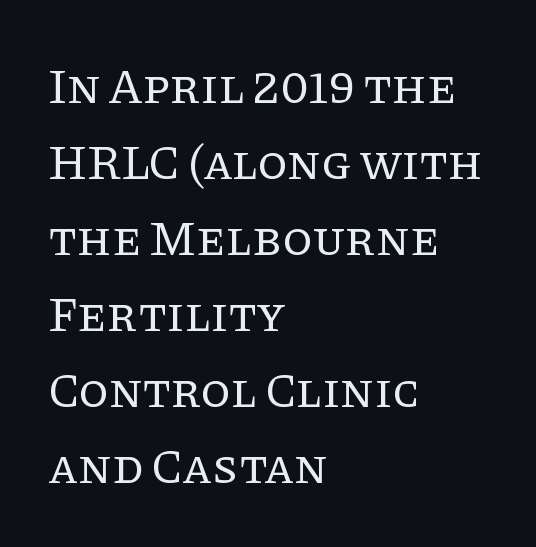
Q: Is the text bold? A: No.
Q: Is the text italic (slanted)? A: No, it is upright.
Q: Is the typeface a serif or a sans-serif typeface? A: Serif.
Q: Is the text underlined? A: No.
Q: How is the paragraph aligned? A: Left-aligned.
Q: Is the spacing between letters normal or unusually wide? A: Normal.
Q: Is the spacing between lines tight, normal or loose? A: Normal.
Q: Width (condensed, normal, or wide)? A: Normal.
Q: Stroke contrast? A: Low.
Q: x-height? A: Large.
Q: Monospaced? A: No.
